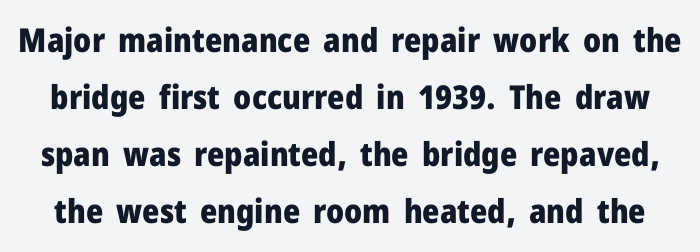
{"serif": "no", "italic": "no", "bold": "yes", "weight": "heavy", "width": "normal", "stroke_contrast": "low", "x_height": "medium", "monospaced": "no", "underline": "no", "line_spacing_ratio": 1.73, "letter_spacing": "normal", "letter_spacing_em": 0.0, "glyph_px": 33}
